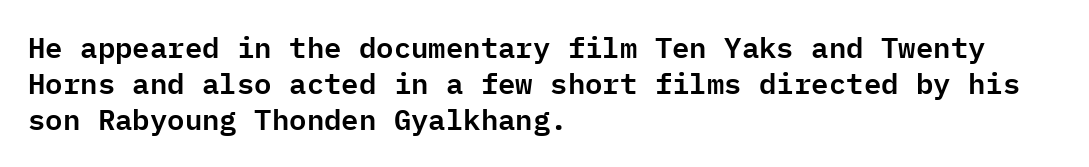
Honestly, the row spacing looks completely unremarkable. The line texture is even and compact thanks to regular tracking. Has an underline been added? It has not. In CSS terms this would be text-align: left.
